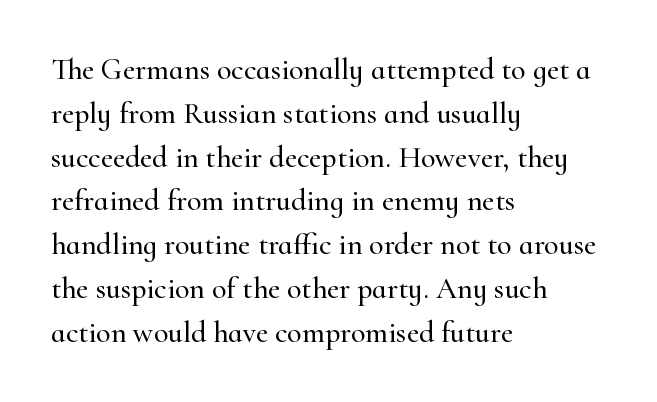
The image shows 30 px serif type, upright; set left-aligned, normal line spacing (1.46x), normal letter spacing, not underlined; high stroke contrast and a small x-height.
